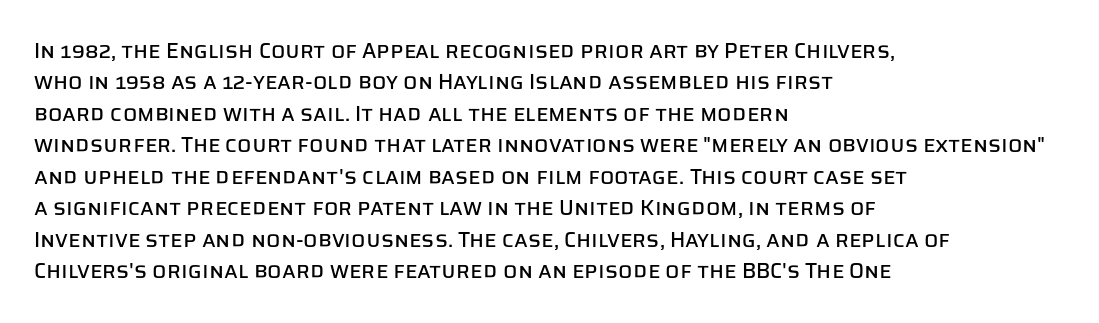
Q: Is the text italic (slanted)? A: No, it is upright.
Q: Is the text underlined? A: No.
Q: How is the paragraph aligned? A: Left-aligned.
Q: Is the spacing between letters normal or unusually wide? A: Normal.
Q: Is the spacing between lines tight, normal or loose? A: Normal.
